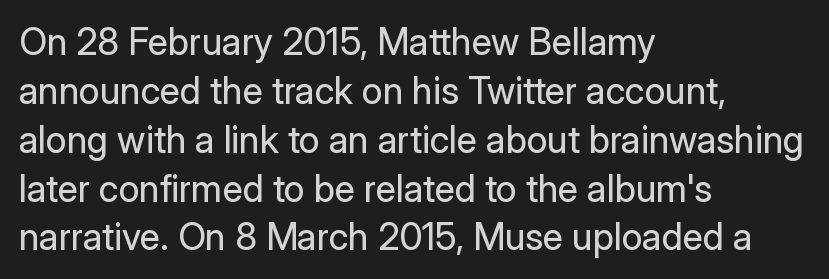
The image shows 37 px regular-weight sans-serif type, upright; set left-aligned, normal line spacing (1.32x), normal letter spacing, not underlined; low stroke contrast and a medium x-height.
